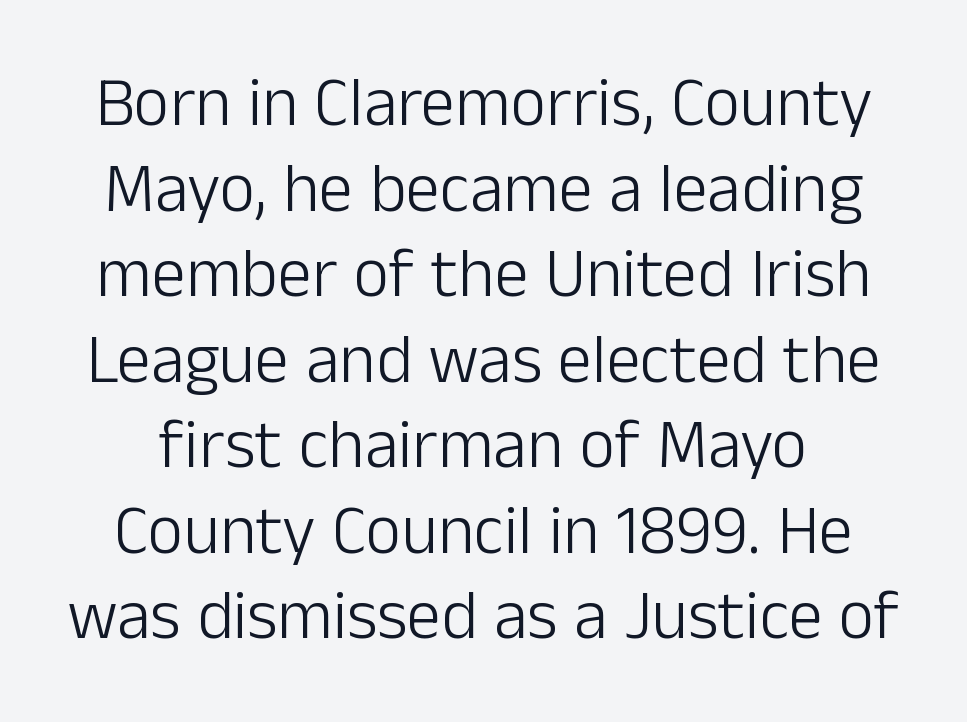
This sample uses plain, unmodified letter spacing. Note the varied advance widths — an 'i' is clearly narrower than an 'm'. The baseline area is clear. Caption: face not bold, strokes unweighted. Does the type have serifs? No, each stem ends abruptly. These lines were composed using upright roman letters.
